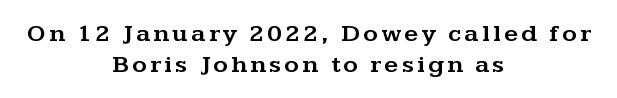
The image shows 25 px text type, upright; set centered, line spacing 1.24x, not underlined.
